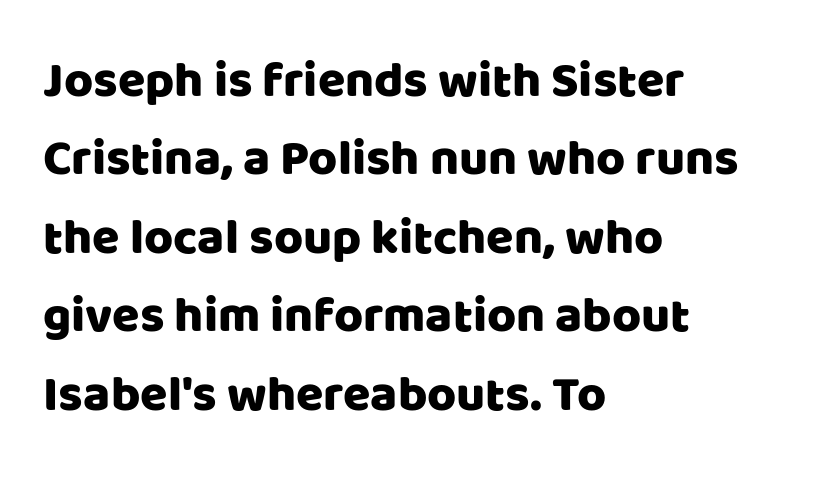
{"serif": "no", "italic": "no", "width": "normal", "stroke_contrast": "low", "x_height": "large", "monospaced": "no", "underline": "no", "align": "left", "line_spacing": "normal", "line_spacing_ratio": 1.57, "letter_spacing": "normal", "letter_spacing_em": 0.0, "glyph_px": 50}
